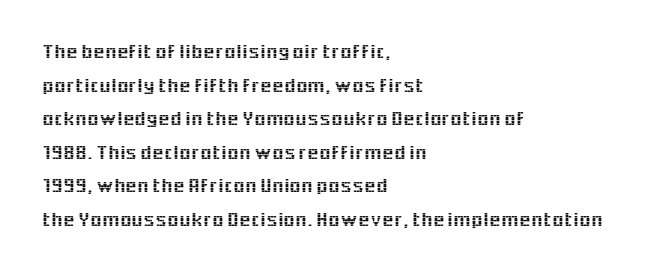
Q: Is the text italic (slanted)? A: No, it is upright.
Q: Is the text underlined? A: No.
Q: How is the paragraph aligned? A: Left-aligned.
Q: Is the spacing between letters normal or unusually wide? A: Normal.
Q: Is the spacing between lines tight, normal or loose? A: Normal.
